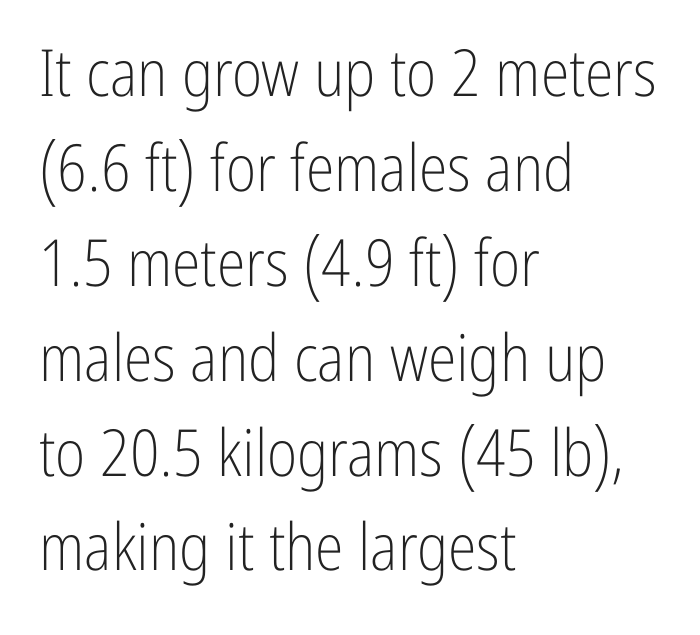
The image shows 65 px light, condensed sans-serif type, upright; set left-aligned, normal line spacing (1.46x), normal letter spacing, not underlined; low stroke contrast and a medium x-height.
